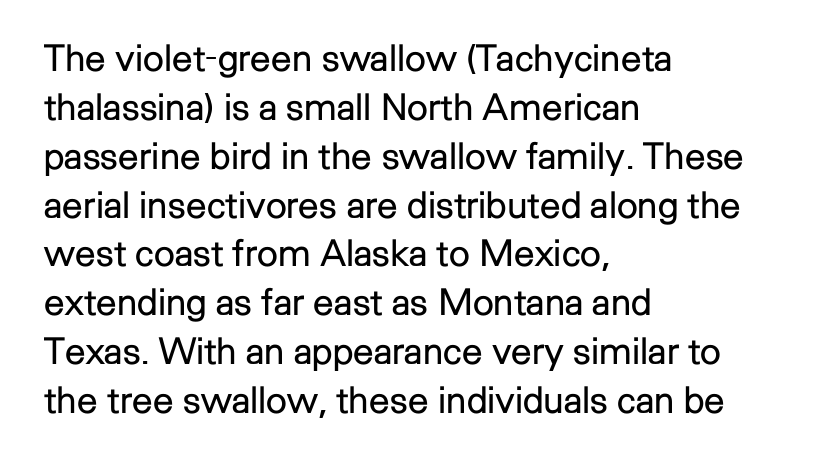
The type is set solid horizontally, with unmodified tracking. The words here are not underlined. A typesetter would call this leading conventional body-copy spacing. No heavy texture on the line: the type isn't bold. These lines are rendered in a variable-pitch font. Typographically, this falls in the sans-serif category.
